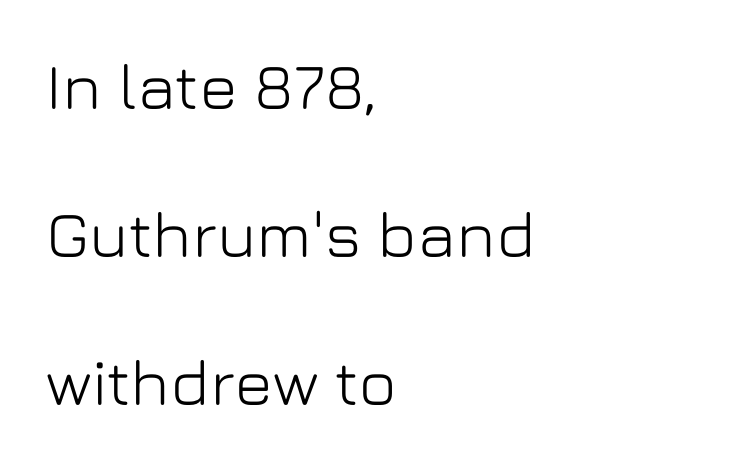
Lines of text with bare space underneath. Compared with a centered layout, this one pins lines to the left instead. Each word holds together tightly as a unit, with standard inter-letter gaps. Rows of type keep a wide berth in the vertical direction. These lines are rendered in a variable-pitch font.
